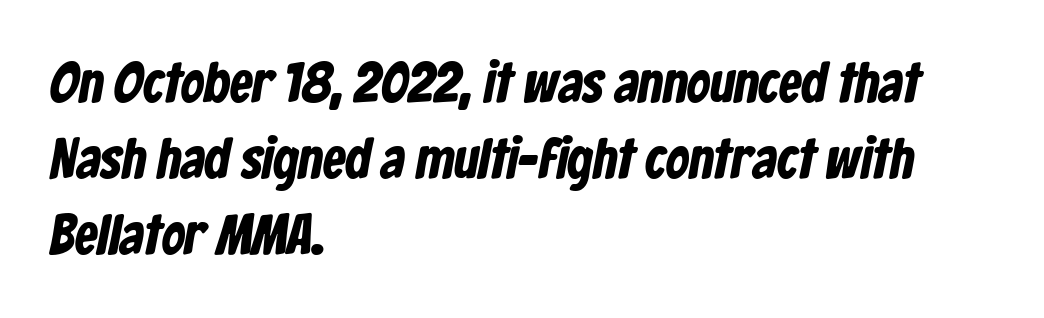
Q: Is the typeface a serif or a sans-serif typeface? A: Sans-serif.
Q: Is the text underlined? A: No.
Q: How is the paragraph aligned? A: Left-aligned.
Q: Is the spacing between letters normal or unusually wide? A: Normal.
Q: Is the spacing between lines tight, normal or loose? A: Normal.
Q: Width (condensed, normal, or wide)? A: Condensed.
Q: Stroke contrast? A: Low.
Q: x-height? A: Medium.
Q: Monospaced? A: No.
